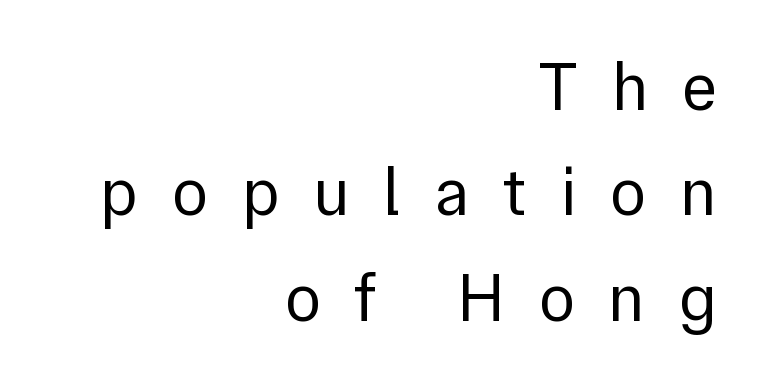
The image shows 68 px regular-weight sans-serif type, upright; set right-aligned, normal line spacing (1.55x), unusually wide letter spacing (+0.49 em), not underlined; a medium x-height.
